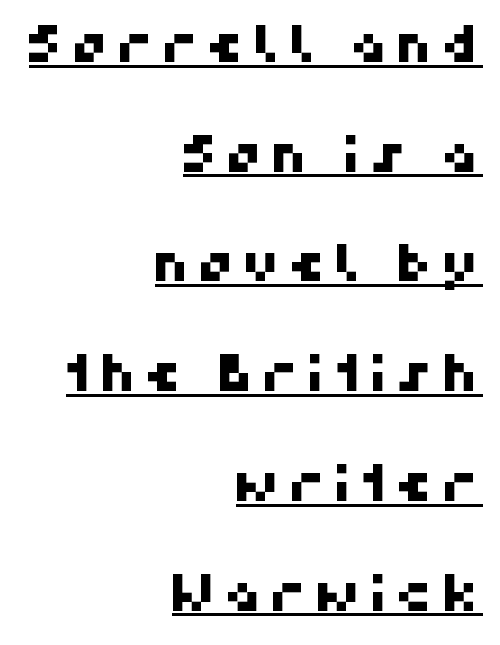
Q: Is the typeface a serif or a sans-serif typeface? A: Sans-serif.
Q: Is the text underlined? A: Yes.
Q: How is the paragraph aligned? A: Right-aligned.
Q: Is the spacing between lines tight, normal or loose? A: Loose.
Q: Width (condensed, normal, or wide)? A: Normal.
Q: Stroke contrast? A: High.
Q: x-height? A: Medium.
Q: Monospaced? A: No.
